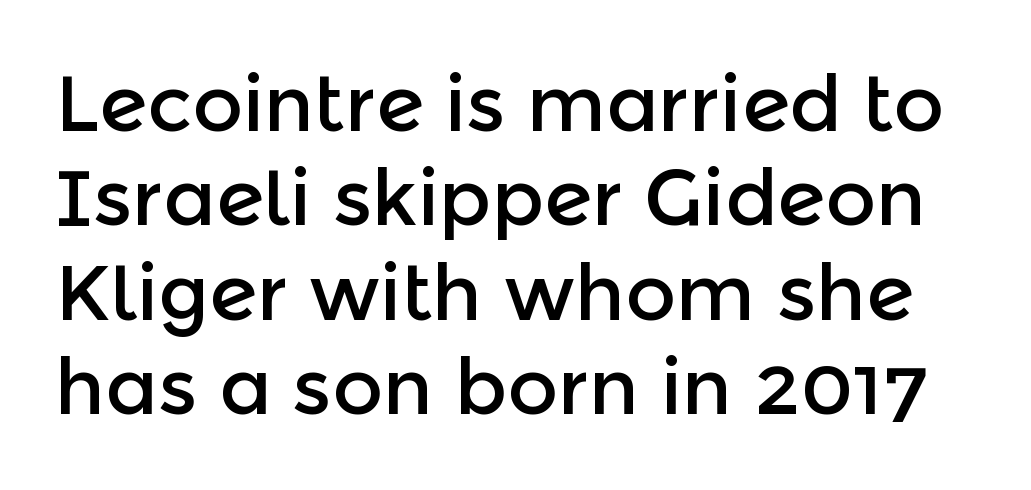
The image shows 78 px sans-serif type, upright; set line spacing 1.21x, normal letter spacing, not underlined; a medium x-height.
